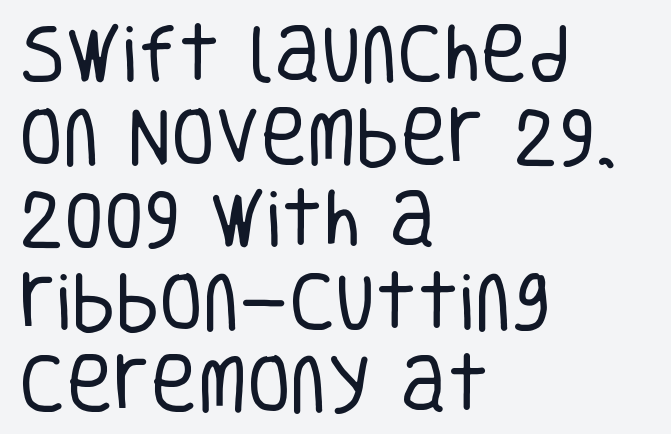
Q: Is the text bold? A: No.
Q: Is the text italic (slanted)? A: No, it is upright.
Q: Is the typeface a serif or a sans-serif typeface? A: Sans-serif.
Q: Is the text underlined? A: No.
Q: How is the paragraph aligned? A: Left-aligned.
Q: Is the spacing between letters normal or unusually wide? A: Normal.
Q: Is the spacing between lines tight, normal or loose? A: Normal.
Q: Width (condensed, normal, or wide)? A: Condensed.
Q: Stroke contrast? A: Low.
Q: x-height? A: Large.
Q: Monospaced? A: No.
